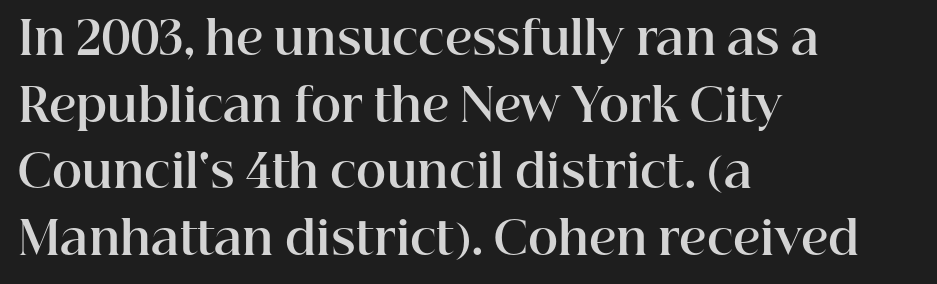
Q: Is the text bold? A: Yes.
Q: Is the text italic (slanted)? A: No, it is upright.
Q: Is the typeface a serif or a sans-serif typeface? A: Serif.
Q: Is the text underlined? A: No.
Q: How is the paragraph aligned? A: Left-aligned.
Q: Is the spacing between letters normal or unusually wide? A: Normal.
Q: Is the spacing between lines tight, normal or loose? A: Normal.
Q: Width (condensed, normal, or wide)? A: Normal.
Q: Stroke contrast? A: High.
Q: x-height? A: Medium.
Q: Monospaced? A: No.
